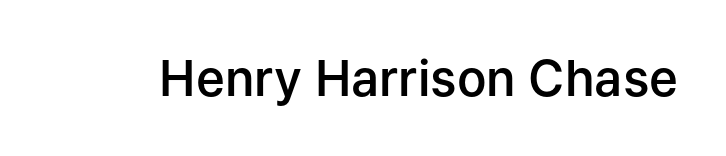
{"serif": "no", "italic": "no", "bold": "semi", "weight": "semibold", "width": "normal", "stroke_contrast": "low", "x_height": "medium", "monospaced": "no", "underline": "no", "letter_spacing": "normal", "letter_spacing_em": 0.0, "glyph_px": 49}
